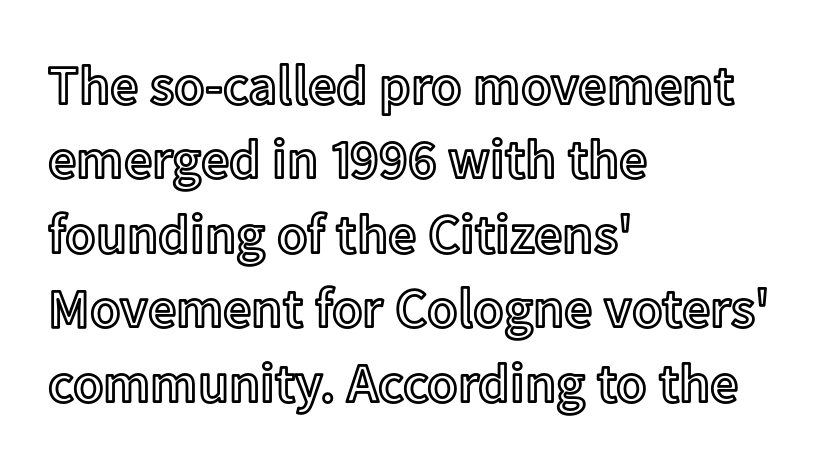
The image shows 56 px text type, upright; set left-aligned, normal line spacing (1.33x), normal letter spacing, not underlined; a medium x-height.
